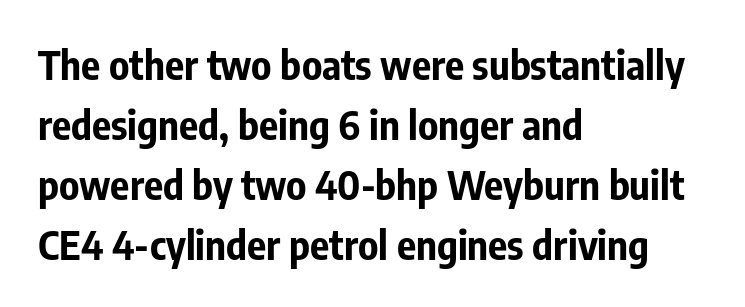
Unlike italic type, these characters show no tilt at all. The leading is moderate, giving the passage an even texture. The letters carry no serifs — their stems end cleanly without finishing strokes. Casual observation: everything's shoved over to the left.
